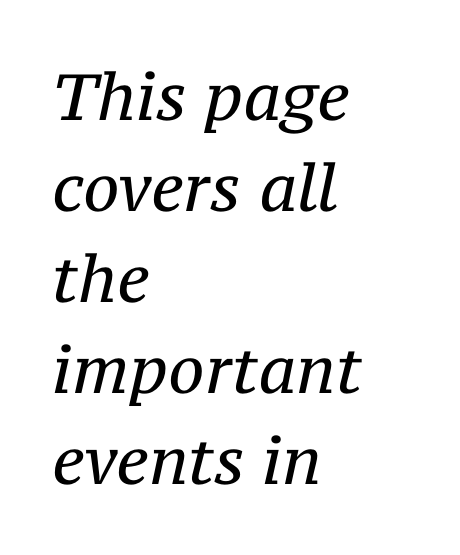
The image shows 65 px regular-weight serif type, italic (leaning right); set left-aligned, normal line spacing (1.4x), normal letter spacing, not underlined; medium stroke contrast and a medium x-height.
